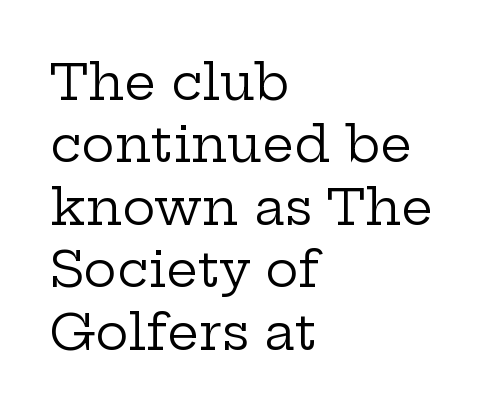
{"serif": "yes", "italic": "no", "bold": "no", "weight": "regular", "width": "wide", "stroke_contrast": "low", "x_height": "medium", "monospaced": "no", "underline": "no", "align": "left", "line_spacing": "normal", "line_spacing_ratio": 1.25, "letter_spacing": "normal", "letter_spacing_em": 0.0, "glyph_px": 50}
